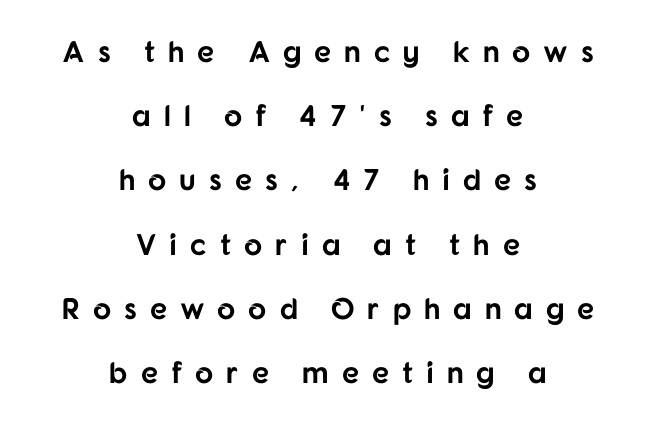
The image shows 30 px bold sans-serif type, upright; set centered, loose line spacing (2.14x), unusually wide letter spacing (+0.43 em), not underlined; low stroke contrast and a medium x-height.
